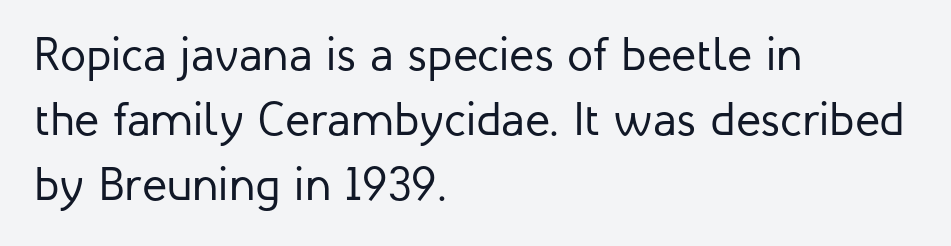
Q: Is the text bold? A: No.
Q: Is the text italic (slanted)? A: No, it is upright.
Q: Is the typeface a serif or a sans-serif typeface? A: Sans-serif.
Q: Is the text underlined? A: No.
Q: How is the paragraph aligned? A: Left-aligned.
Q: Is the spacing between letters normal or unusually wide? A: Normal.
Q: Is the spacing between lines tight, normal or loose? A: Normal.
Q: Width (condensed, normal, or wide)? A: Normal.
Q: Stroke contrast? A: Low.
Q: x-height? A: Medium.
Q: Monospaced? A: No.
